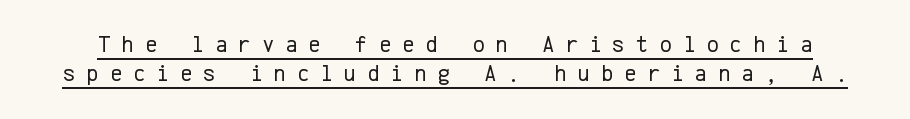
The sample's only ornament is a line tracing under the words. No letter is thick-stroked: the sample isn't bold. Quick note: not italic, upright. Honestly, the letter spacing is so wide it's the main thing you notice.
